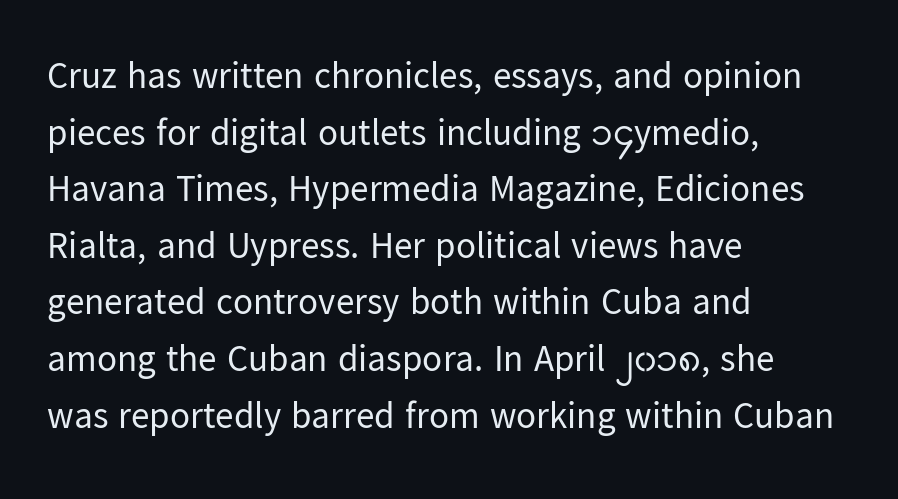
No word sits above an underline. Italic? Not at all — the glyphs are vertical. Note the varied advance widths — an 'i' is clearly narrower than an 'm'. The passage shown is typeset with a sans-serif family. Between one letter and the next there's only the usual sliver of space.
